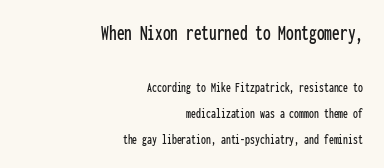
Q: Is the text italic (slanted)? A: No, it is upright.
Q: Is the text underlined? A: No.
Q: How is the paragraph aligned? A: Right-aligned.
Q: Is the spacing between letters normal or unusually wide? A: Normal.
Q: Which block of text is set in a larger size, the first (top) or the second (bottom)? A: The first (top) one.
